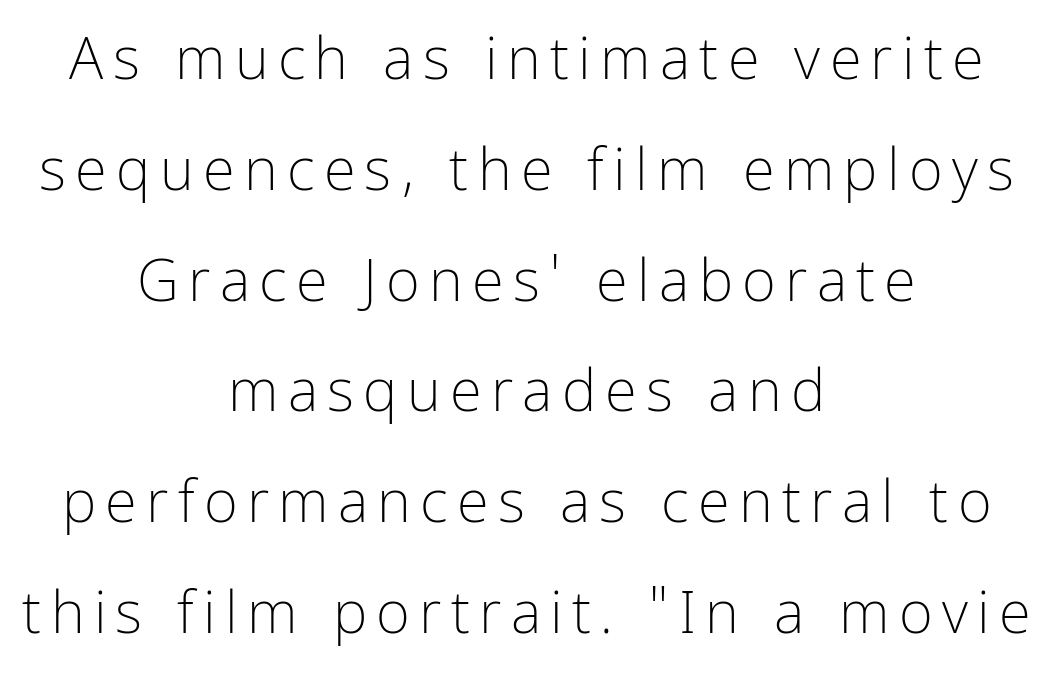
The image shows 58 px light, condensed sans-serif type, upright; set centered, loose line spacing (1.91x), not underlined; low stroke contrast and a medium x-height.
